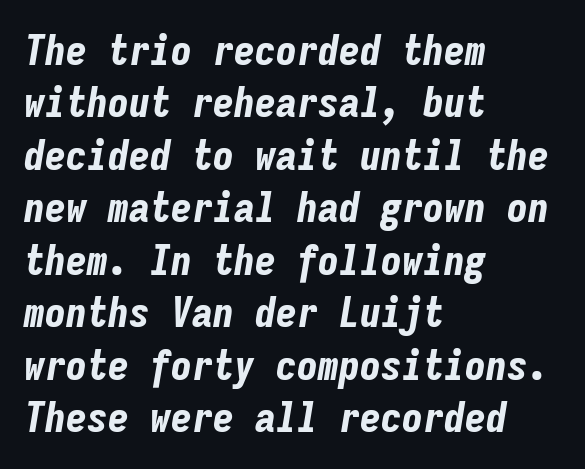
The image shows 42 px bold, condensed type, italic (leaning right), monospaced; set left-aligned, normal line spacing (1.25x), normal letter spacing, not underlined; low stroke contrast and a medium x-height.
